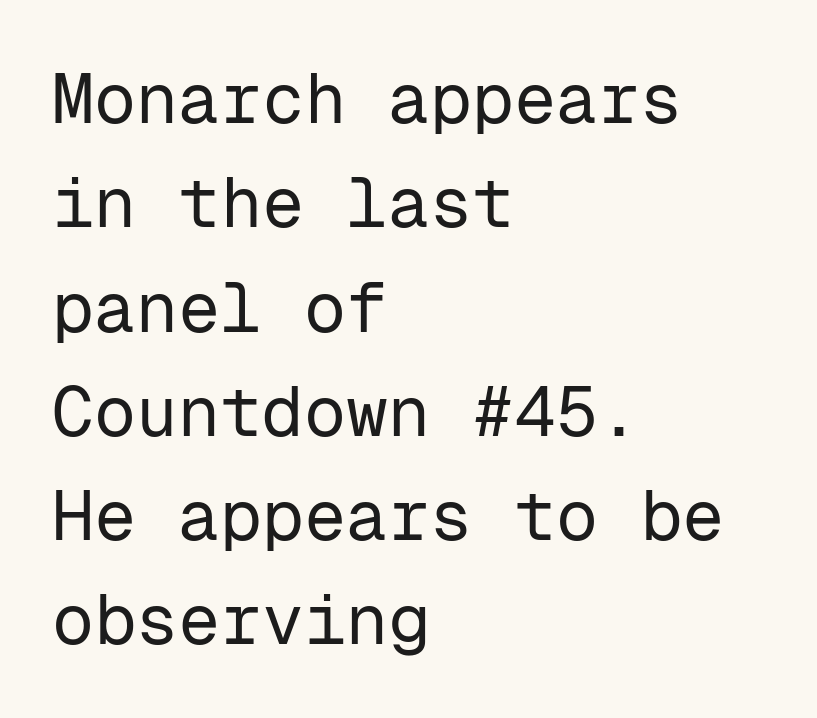
{"serif": "no", "italic": "no", "bold": "no", "weight": "regular", "width": "normal", "stroke_contrast": "low", "x_height": "medium", "monospaced": "yes", "underline": "no", "align": "left", "line_spacing": "normal", "line_spacing_ratio": 1.49, "letter_spacing": "normal", "letter_spacing_em": 0.0, "glyph_px": 70}
